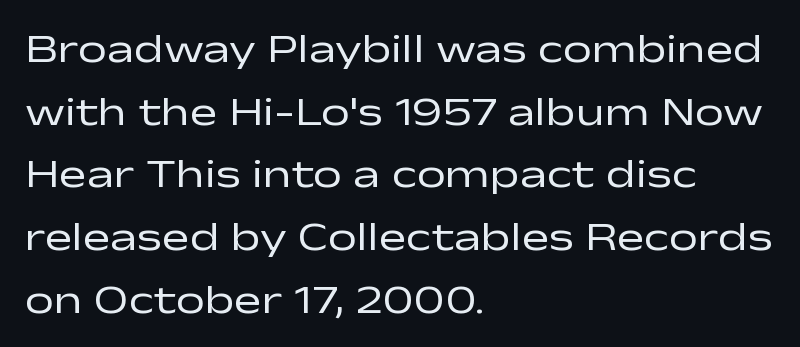
Think of a printed novel: that variable character pitch is what you see here. Honestly, the letter spacing is just normal — you wouldn't notice it. Posture: upright roman. The weight tops out at a normal text grade.
